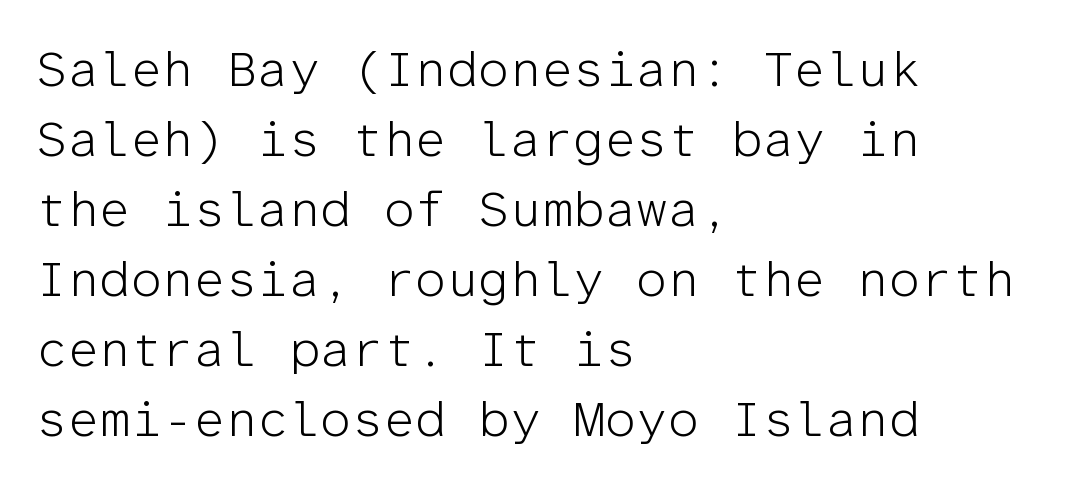
The image shows 50 px light sans-serif type, upright, monospaced; set left-aligned, normal line spacing (1.4x), normal letter spacing, not underlined; low stroke contrast and a medium x-height.
